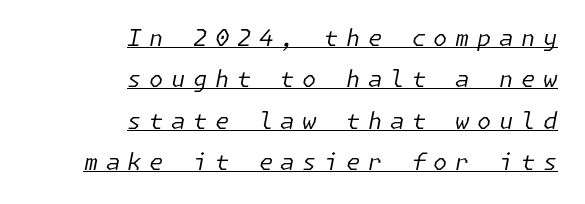
{"italic": "yes", "lean": "right", "slant_degrees": 11, "bold": "no", "underline": "yes", "align": "right", "line_spacing_ratio": 1.8, "letter_spacing": "wide", "letter_spacing_em": 0.33, "glyph_px": 23}
